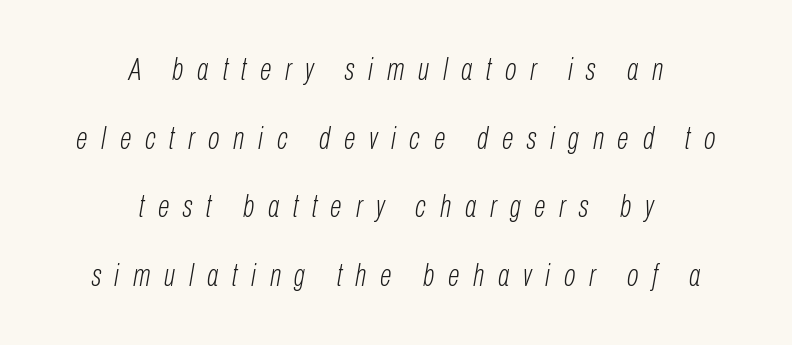
The image shows 31 px light, condensed type, italic (leaning right); set centered, loose line spacing (2.21x), unusually wide letter spacing (+0.44 em), not underlined; low stroke contrast and a medium x-height.
